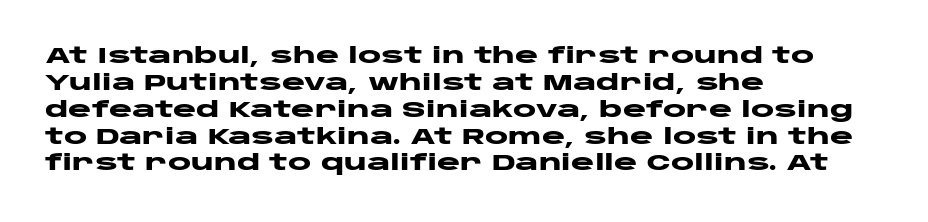
Q: Is the text bold? A: Yes.
Q: Is the text italic (slanted)? A: No, it is upright.
Q: Is the text underlined? A: No.
Q: How is the paragraph aligned? A: Left-aligned.
Q: Is the spacing between letters normal or unusually wide? A: Normal.
